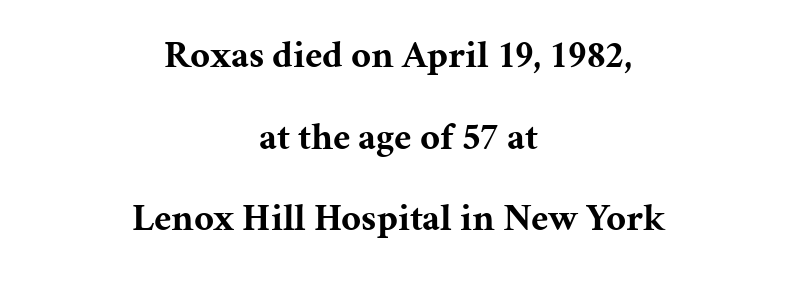
The image shows 38 px bold serif type, upright; set centered, loose line spacing (2.15x), normal letter spacing, not underlined; medium stroke contrast and a medium x-height.
